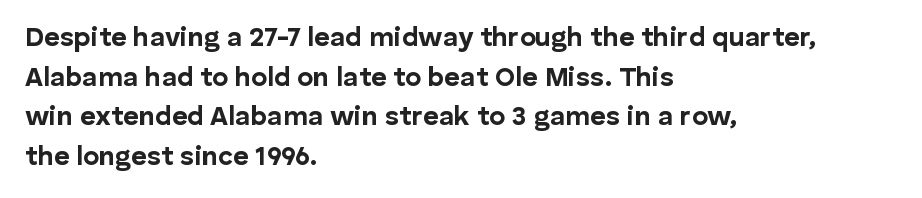
The image shows 27 px bold type, upright; set left-aligned, normal line spacing (1.47x), normal letter spacing, not underlined.
